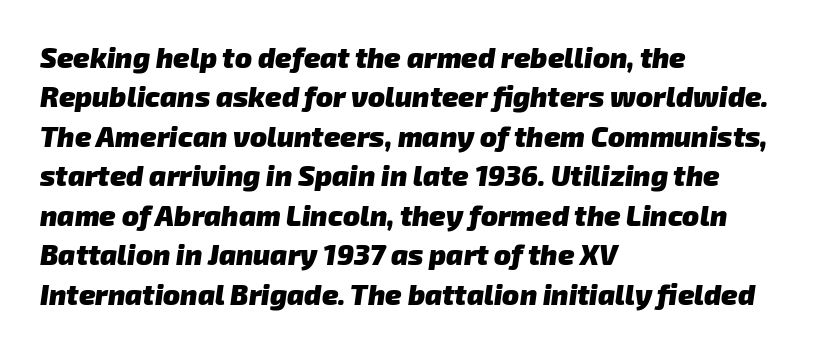
{"serif": "no", "bold": "yes", "weight": "heavy", "width": "normal", "stroke_contrast": "low", "x_height": "medium", "monospaced": "no", "underline": "no", "align": "left", "line_spacing": "normal", "line_spacing_ratio": 1.41, "letter_spacing": "normal", "letter_spacing_em": 0.0, "glyph_px": 28}
